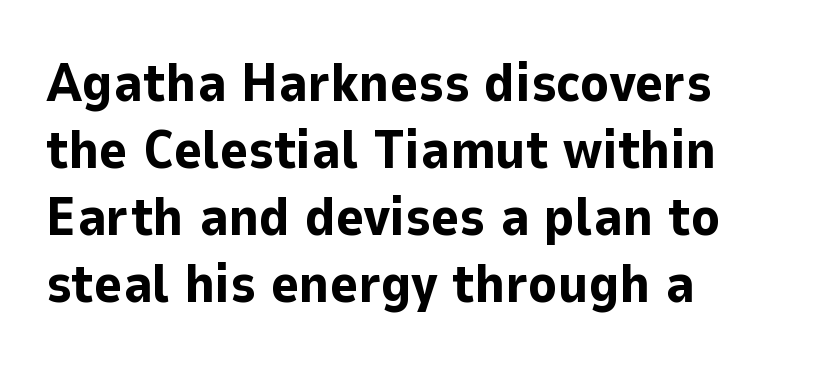
The image shows 54 px bold sans-serif type, upright; set left-aligned, line spacing 1.24x, normal letter spacing, not underlined; low stroke contrast and a medium x-height.
